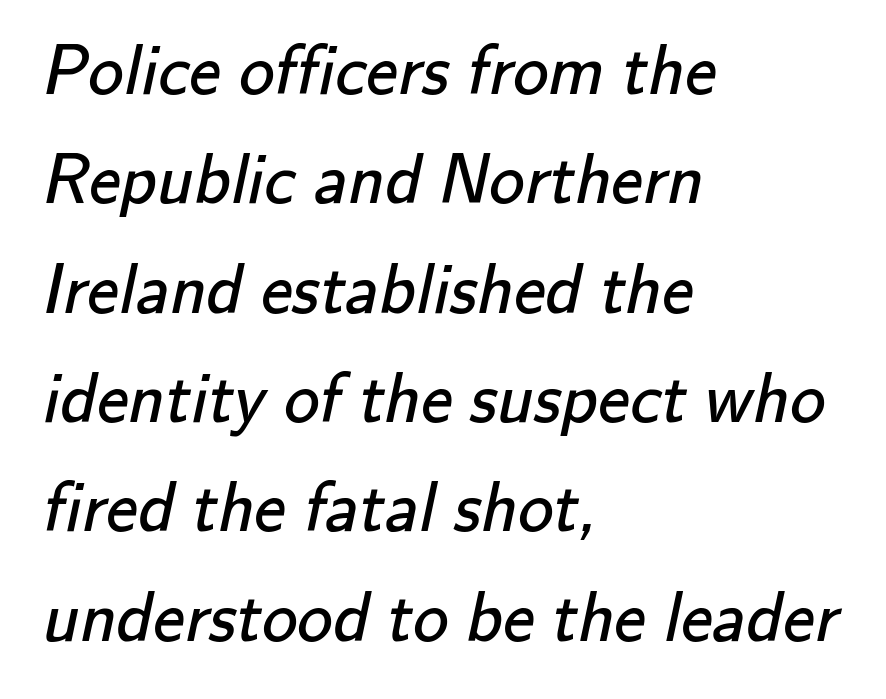
Q: Is the text bold? A: No.
Q: Is the typeface a serif or a sans-serif typeface? A: Sans-serif.
Q: Is the text underlined? A: No.
Q: How is the paragraph aligned? A: Left-aligned.
Q: Is the spacing between letters normal or unusually wide? A: Normal.
Q: Is the spacing between lines tight, normal or loose? A: Normal.
Q: Width (condensed, normal, or wide)? A: Normal.
Q: Stroke contrast? A: Low.
Q: x-height? A: Small.
Q: Monospaced? A: No.
